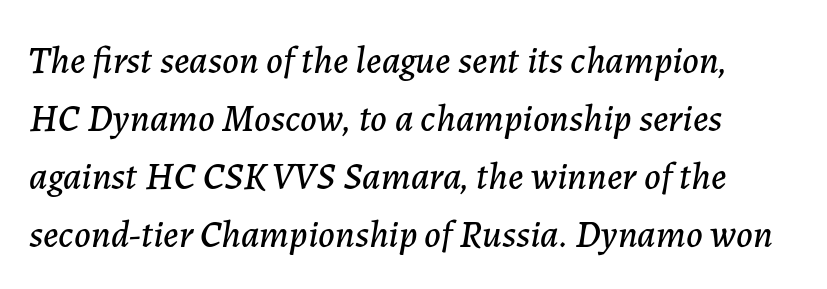
Q: Is the text italic (slanted)? A: Yes, it leans right by about 7 degrees.
Q: Is the text underlined? A: No.
Q: Is the spacing between letters normal or unusually wide? A: Normal.
Q: Is the spacing between lines tight, normal or loose? A: Normal.
Q: Width (condensed, normal, or wide)? A: Normal.
Q: Stroke contrast? A: Low.
Q: x-height? A: Medium.
Q: Monospaced? A: No.
